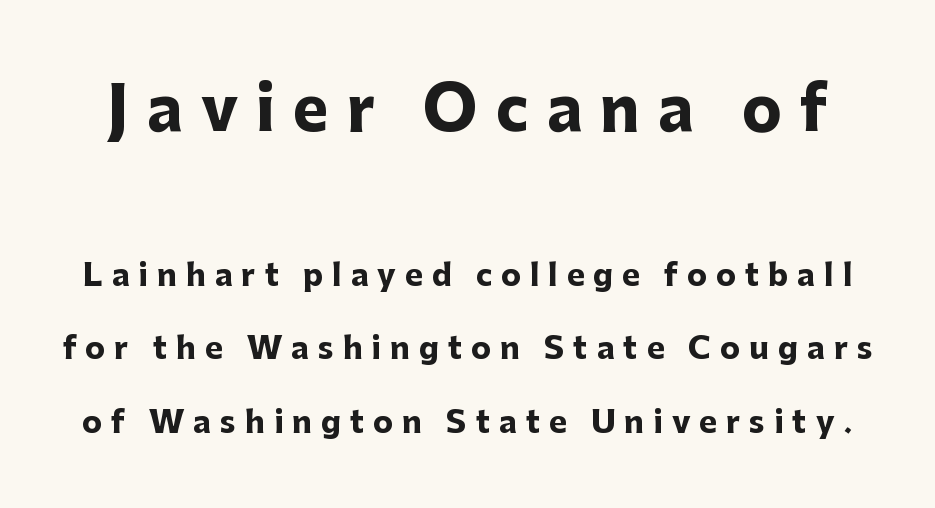
Q: Is the text bold? A: Yes.
Q: Is the text italic (slanted)? A: No, it is upright.
Q: Is the typeface a serif or a sans-serif typeface? A: Sans-serif.
Q: Is the text underlined? A: No.
Q: Is the spacing between letters normal or unusually wide? A: Unusually wide.
Q: Is the spacing between lines tight, normal or loose? A: Loose.
Q: Which block of text is set in a larger size, the first (top) or the second (bottom)? A: The first (top) one.
Q: Width (condensed, normal, or wide)? A: Normal.
Q: Stroke contrast? A: Low.
Q: x-height? A: Medium.
Q: Monospaced? A: No.
